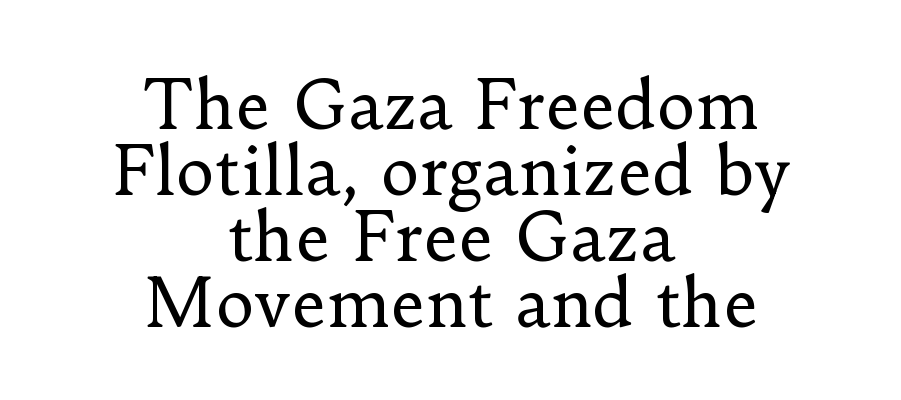
{"serif": "yes", "italic": "no", "bold": "no", "weight": "regular", "width": "normal", "stroke_contrast": "low", "x_height": "small", "monospaced": "no", "underline": "no", "align": "center", "line_spacing": "tight", "line_spacing_ratio": 1.0, "letter_spacing": "normal", "letter_spacing_em": 0.0, "glyph_px": 66}
